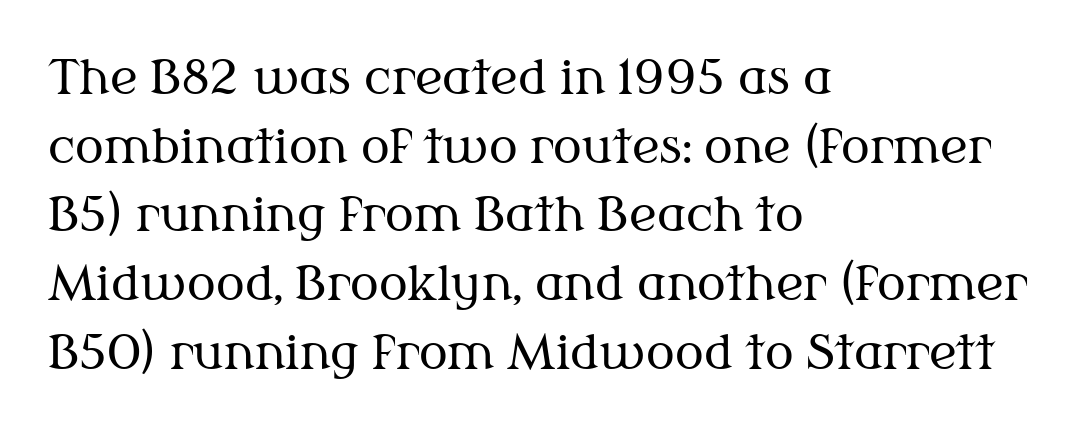
The image shows 48 px regular-weight serif type, upright; set left-aligned, normal line spacing (1.43x), normal letter spacing, not underlined; medium stroke contrast and a medium x-height.
